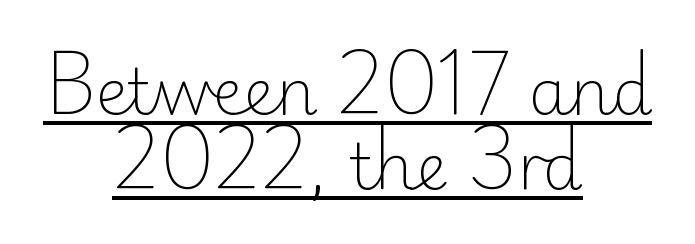
{"serif": "no", "italic": "no", "bold": "no", "weight": "light", "width": "normal", "stroke_contrast": "low", "x_height": "small", "monospaced": "no", "underline": "yes", "align": "center", "line_spacing_ratio": 1.17, "letter_spacing": "normal", "letter_spacing_em": 0.0, "glyph_px": 64}
